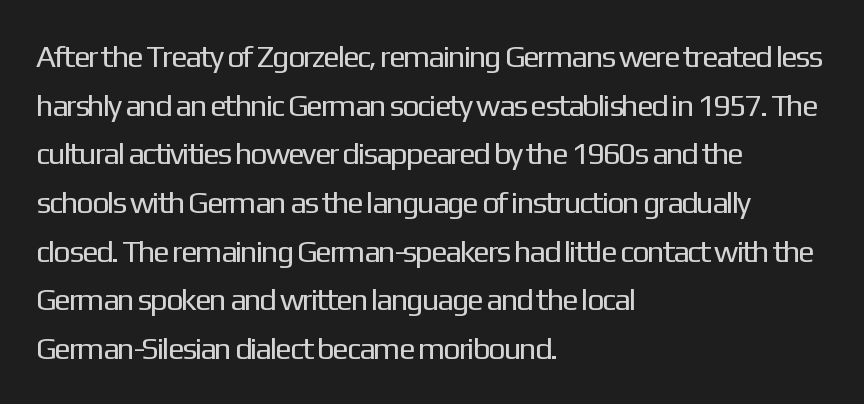
{"serif": "no", "italic": "no", "bold": "no", "weight": "regular", "width": "normal", "stroke_contrast": "low", "x_height": "medium", "monospaced": "no", "underline": "no", "align": "left", "line_spacing": "normal", "line_spacing_ratio": 1.57, "letter_spacing": "normal", "letter_spacing_em": 0.0, "glyph_px": 31}
